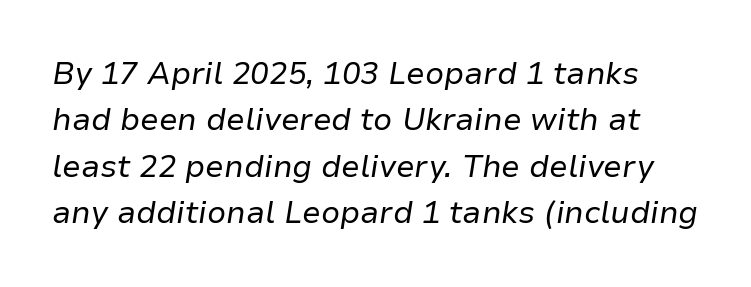
The image shows 31 px regular-weight type, italic (leaning right); set normal line spacing (1.5x), normal letter spacing, not underlined; low stroke contrast and a medium x-height.
